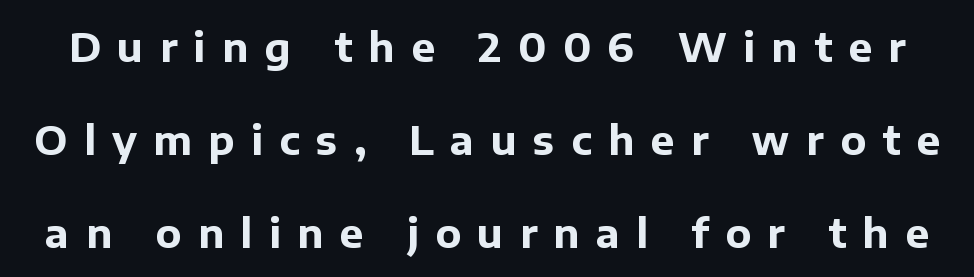
{"serif": "no", "italic": "no", "bold": "yes", "weight": "bold", "width": "normal", "stroke_contrast": "low", "x_height": "medium", "monospaced": "no", "underline": "no", "line_spacing": "loose", "line_spacing_ratio": 2.32, "letter_spacing": "wide", "letter_spacing_em": 0.41, "glyph_px": 40}
